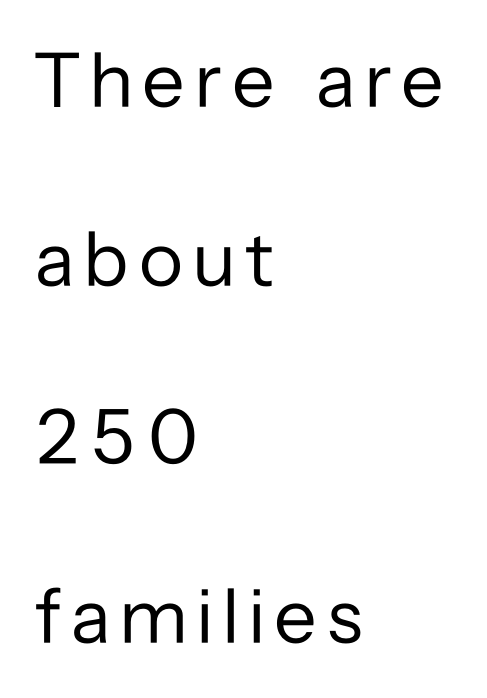
The image shows 78 px regular-weight sans-serif type, upright; set left-aligned, loose line spacing (2.29x), not underlined; low stroke contrast and a medium x-height.
